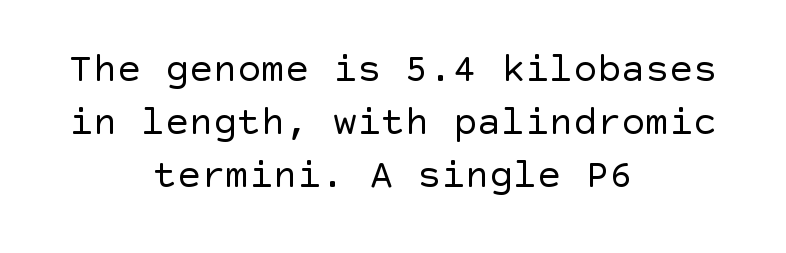
The image shows 40 px regular-weight sans-serif type, upright; set centered, normal line spacing (1.32x), normal letter spacing, not underlined; a large x-height.
